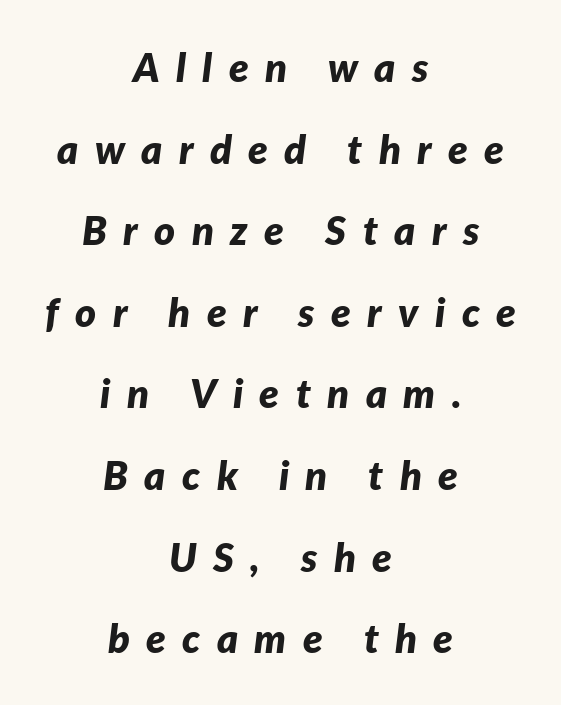
Q: Is the text bold? A: Yes.
Q: Is the text italic (slanted)? A: Yes, it leans right by about 7 degrees.
Q: Is the text underlined? A: No.
Q: How is the paragraph aligned? A: Centered.
Q: Is the spacing between letters normal or unusually wide? A: Unusually wide.
Q: Is the spacing between lines tight, normal or loose? A: Loose.
Q: Width (condensed, normal, or wide)? A: Normal.
Q: Stroke contrast? A: Low.
Q: x-height? A: Medium.
Q: Monospaced? A: No.
